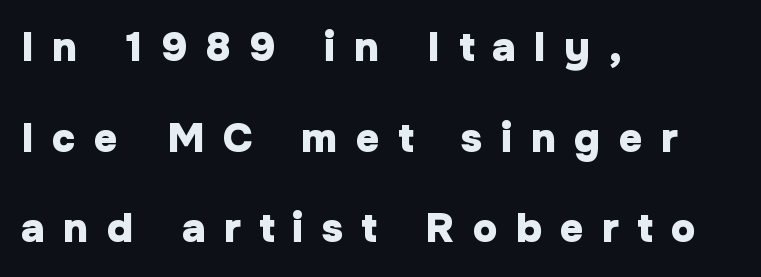
{"serif": "no", "italic": "no", "bold": "yes", "weight": "heavy", "width": "normal", "stroke_contrast": "low", "x_height": "medium", "monospaced": "no", "underline": "no", "align": "left", "line_spacing": "loose", "line_spacing_ratio": 2.21, "letter_spacing": "wide", "letter_spacing_em": 0.45, "glyph_px": 41}
